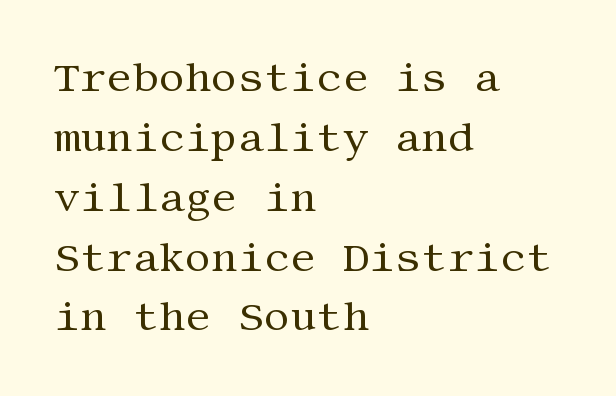
Horizontal alignment here is leftward, the default for most running prose. Between one letter and the next there's only the usual sliver of space. Underlining? Definitely not there. Notice how the stems are strictly vertical — no italics here.
